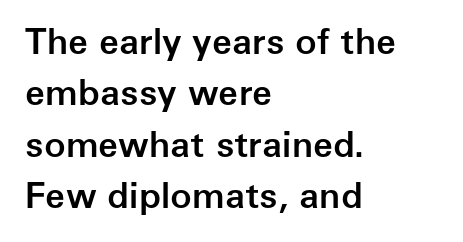
Q: Is the text bold? A: Semi-bold.
Q: Is the text italic (slanted)? A: No, it is upright.
Q: Is the typeface a serif or a sans-serif typeface? A: Sans-serif.
Q: Is the text underlined? A: No.
Q: How is the paragraph aligned? A: Left-aligned.
Q: Is the spacing between letters normal or unusually wide? A: Normal.
Q: Is the spacing between lines tight, normal or loose? A: Normal.
Q: Width (condensed, normal, or wide)? A: Normal.
Q: Stroke contrast? A: Low.
Q: x-height? A: Medium.
Q: Monospaced? A: No.
